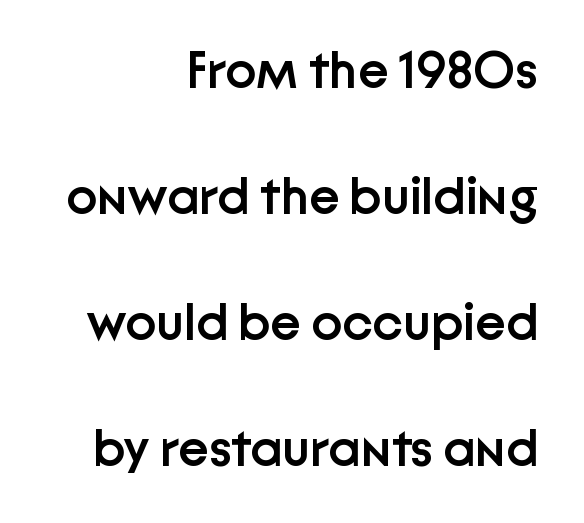
{"serif": "no", "italic": "no", "bold": "semi", "weight": "semibold", "width": "normal", "stroke_contrast": "low", "x_height": "medium", "monospaced": "no", "underline": "no", "align": "right", "line_spacing": "loose", "line_spacing_ratio": 2.42, "letter_spacing": "normal", "letter_spacing_em": 0.0, "glyph_px": 52}
